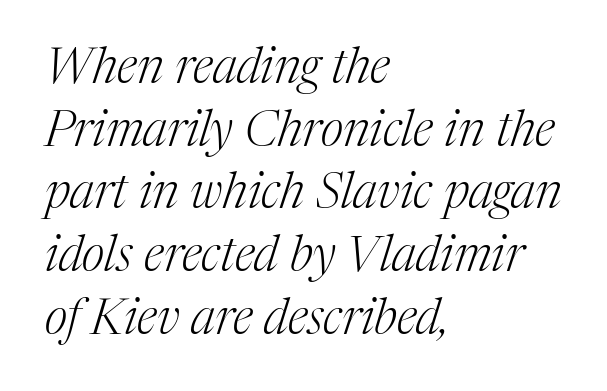
{"serif": "yes", "italic": "yes", "lean": "right", "slant_degrees": 17, "bold": "no", "weight": "light", "width": "normal", "stroke_contrast": "medium", "x_height": "medium", "monospaced": "no", "underline": "no", "align": "left", "line_spacing": "normal", "line_spacing_ratio": 1.28, "letter_spacing": "normal", "letter_spacing_em": 0.0, "glyph_px": 49}
